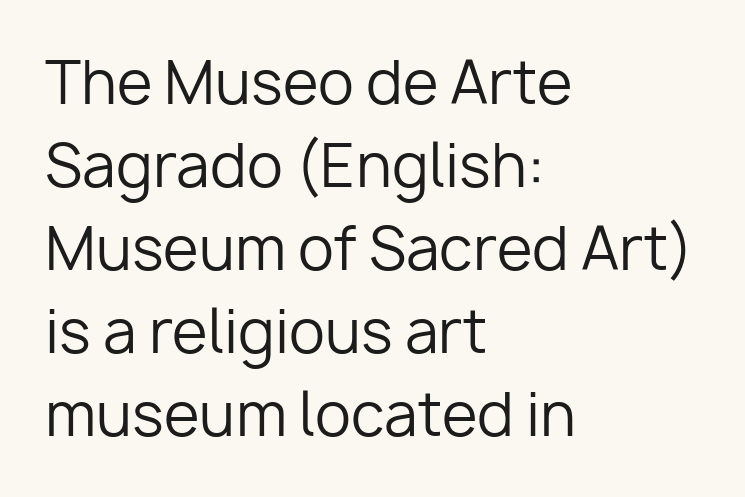
Q: Is the text bold? A: No.
Q: Is the text italic (slanted)? A: No, it is upright.
Q: Is the typeface a serif or a sans-serif typeface? A: Sans-serif.
Q: Is the text underlined? A: No.
Q: How is the paragraph aligned? A: Left-aligned.
Q: Is the spacing between letters normal or unusually wide? A: Normal.
Q: Is the spacing between lines tight, normal or loose? A: Normal.
Q: Width (condensed, normal, or wide)? A: Normal.
Q: Stroke contrast? A: Low.
Q: x-height? A: Medium.
Q: Monospaced? A: No.
